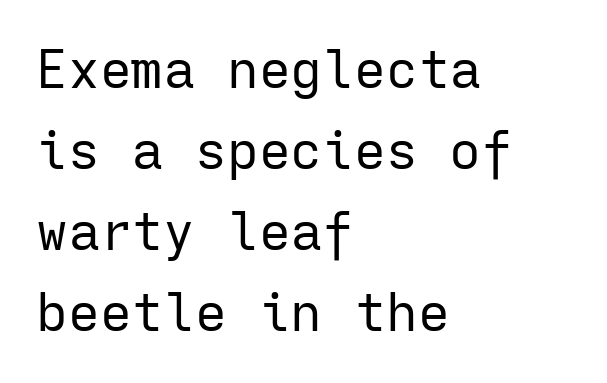
Q: Is the text bold? A: No.
Q: Is the text italic (slanted)? A: No, it is upright.
Q: Is the typeface a serif or a sans-serif typeface? A: Sans-serif.
Q: Is the text underlined? A: No.
Q: How is the paragraph aligned? A: Left-aligned.
Q: Is the spacing between letters normal or unusually wide? A: Normal.
Q: Is the spacing between lines tight, normal or loose? A: Normal.
Q: Width (condensed, normal, or wide)? A: Normal.
Q: Stroke contrast? A: Low.
Q: x-height? A: Medium.
Q: Monospaced? A: Yes.
